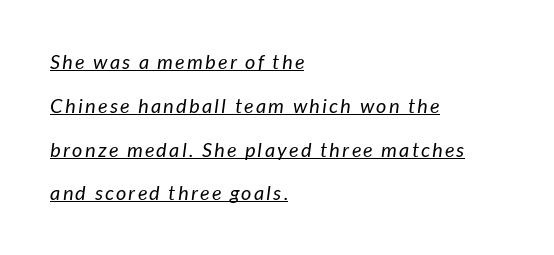
Q: Is the text bold? A: No.
Q: Is the text underlined? A: Yes.
Q: How is the paragraph aligned? A: Left-aligned.
Q: Is the spacing between lines tight, normal or loose? A: Loose.
